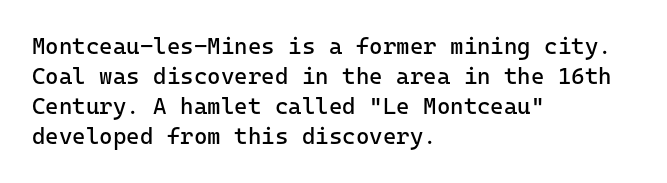
Teacher's note: observe the even left margin — that is flush-left alignment. Does extra space separate the letters? No, they use regular spacing. In terms of posture, this sample is upright. The glyphs are unaccompanied by any horizontal stroke below them. The lines sit at an ordinary, default distance from one another.
